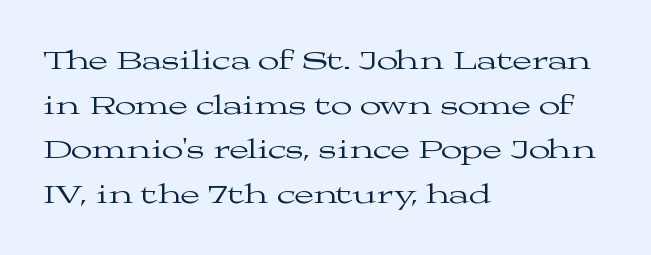
The letters stand straight up with perfectly vertical stems. The glyphs are unaccompanied by any horizontal stroke below them. Students, observe: this is what conventionally led text looks like. Notice how the passage keeps a crisp vertical edge on the left only.
